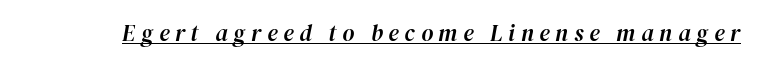
The image shows 23 px text type, italic (leaning right); set unusually wide letter spacing (+0.25 em), underlined.
